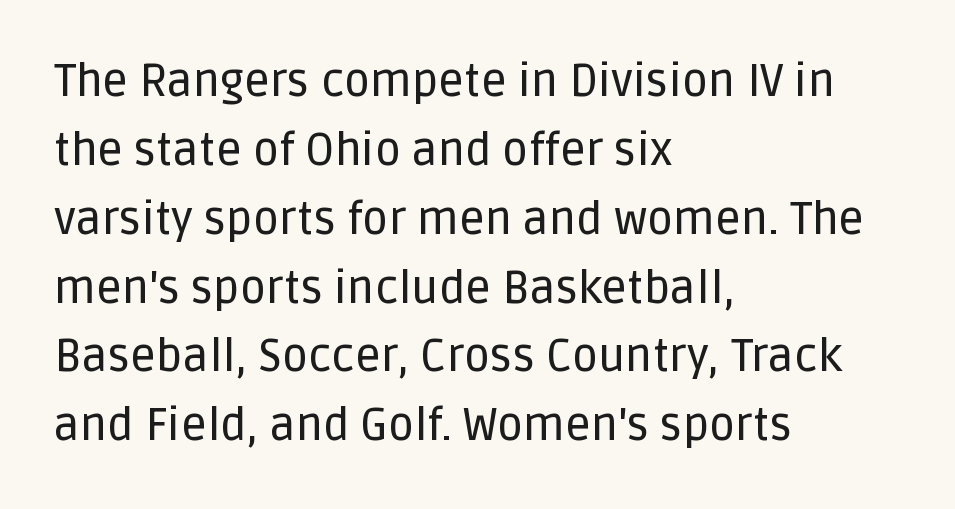
{"serif": "no", "italic": "no", "width": "normal", "stroke_contrast": "low", "x_height": "large", "monospaced": "no", "underline": "no", "align": "left", "line_spacing": "normal", "line_spacing_ratio": 1.53, "letter_spacing": "normal", "letter_spacing_em": 0.0, "glyph_px": 45}
